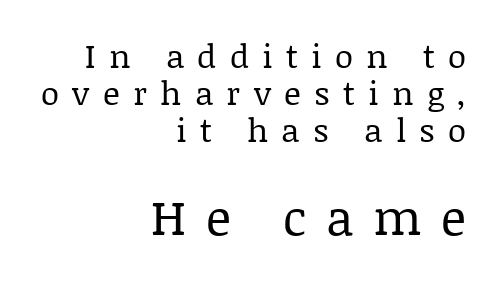
{"serif": "yes", "italic": "no", "bold": "no", "weight": "regular", "width": "normal", "stroke_contrast": "low", "x_height": "large", "monospaced": "no", "underline": "no", "align": "right", "line_spacing": "tight", "line_spacing_ratio": 1.12, "letter_spacing": "wide", "letter_spacing_em": 0.4, "larger_block": "second", "size_ratio": 1.48, "glyph_px": 49}
